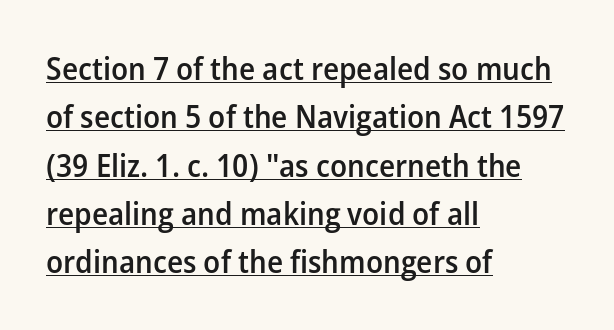
Semibold letterforms, between regular and bold. The designer went with a sans here, leaving each stem footless. Observe the ordinary spacing: letters are neighbours, not strangers. Rows of type keep a routine distance in the vertical direction.
